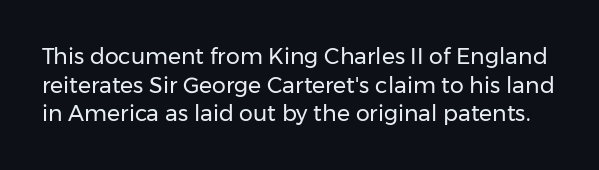
{"italic": "no", "bold": "no", "underline": "no", "line_spacing": "normal", "line_spacing_ratio": 1.3, "letter_spacing": "normal", "letter_spacing_em": 0.0, "glyph_px": 22}
